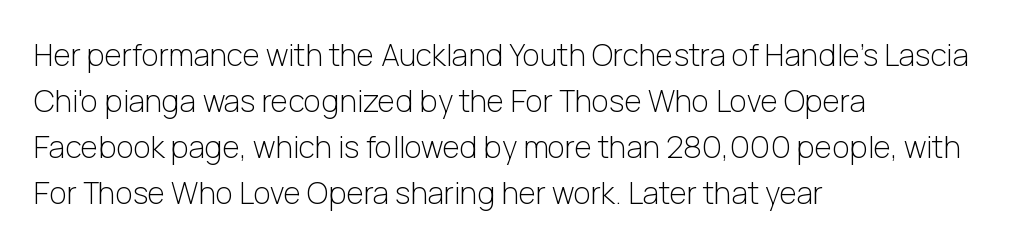
Think standard paragraph weight, or any step lighter than that. The face used here is rendered with its standard letterfit. Designer's note — italics off, roman on. A sans-serif font was chosen for this passage.
